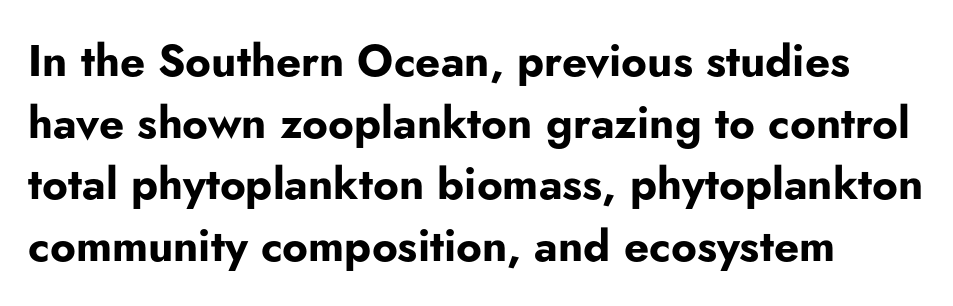
{"serif": "no", "italic": "no", "bold": "yes", "weight": "bold", "width": "normal", "stroke_contrast": "low", "x_height": "small", "monospaced": "no", "underline": "no", "align": "left", "line_spacing": "normal", "line_spacing_ratio": 1.4, "letter_spacing": "normal", "letter_spacing_em": 0.0, "glyph_px": 44}
